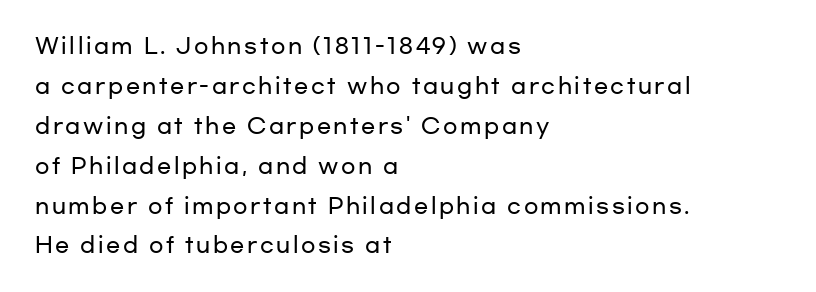
The image shows 21 px text type, upright; set left-aligned, loose line spacing (1.9x), not underlined.
